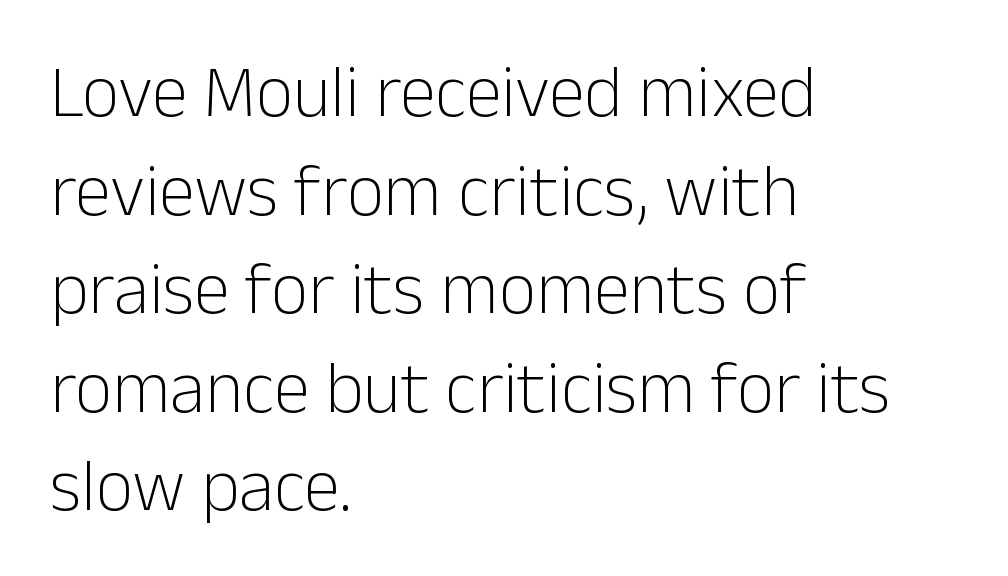
{"serif": "no", "italic": "no", "bold": "no", "weight": "light", "width": "normal", "stroke_contrast": "low", "x_height": "medium", "monospaced": "no", "underline": "no", "align": "left", "line_spacing": "normal", "line_spacing_ratio": 1.35, "letter_spacing": "normal", "letter_spacing_em": 0.0, "glyph_px": 73}
